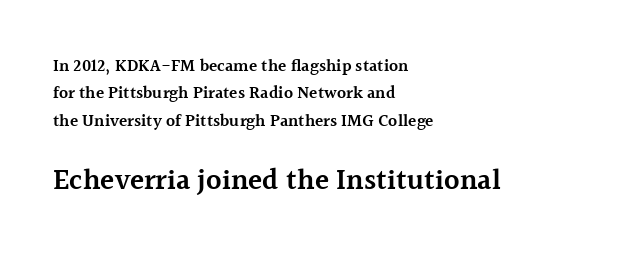
The image shows 29 px semibold serif type, upright; set left-aligned, normal line spacing (1.61x), normal letter spacing, not underlined; the second (bottom) block is 1.71x larger; a medium x-height.
